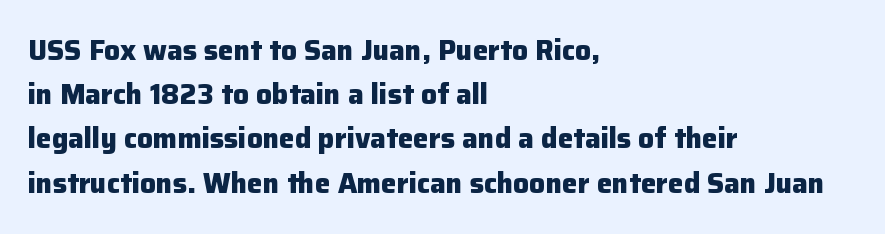
Q: Is the text bold? A: Yes.
Q: Is the text italic (slanted)? A: No, it is upright.
Q: Is the typeface a serif or a sans-serif typeface? A: Sans-serif.
Q: Is the text underlined? A: No.
Q: How is the paragraph aligned? A: Left-aligned.
Q: Is the spacing between letters normal or unusually wide? A: Normal.
Q: Is the spacing between lines tight, normal or loose? A: Normal.
Q: Width (condensed, normal, or wide)? A: Normal.
Q: Stroke contrast? A: Low.
Q: x-height? A: Medium.
Q: Monospaced? A: No.
